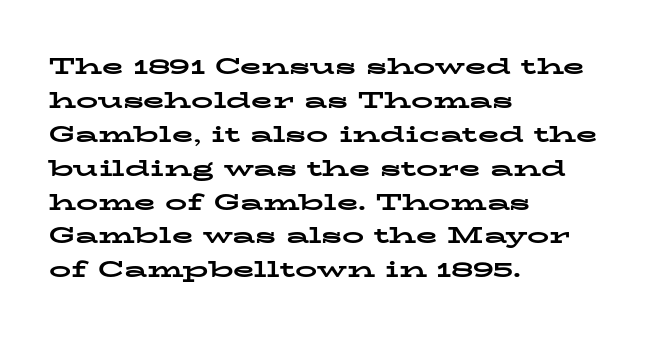
{"italic": "no", "bold": "yes", "underline": "no", "align": "left", "line_spacing": "normal", "line_spacing_ratio": 1.54, "letter_spacing": "normal", "letter_spacing_em": 0.0, "glyph_px": 22}
